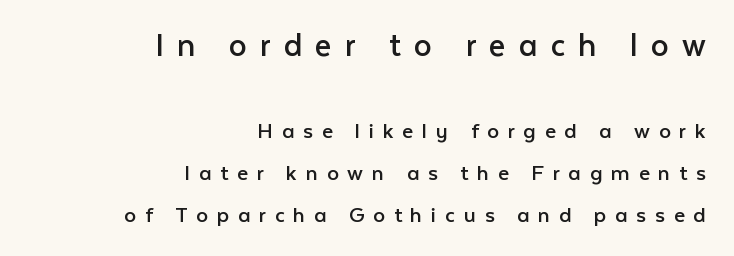
The image shows 36 px regular-weight sans-serif type, upright; set right-aligned, line spacing 1.74x, unusually wide letter spacing (+0.36 em), not underlined; the first (top) block is 1.5x larger; low stroke contrast and a medium x-height.
